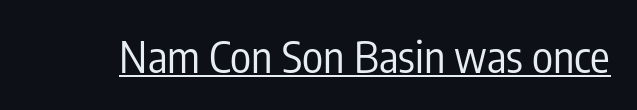
The image shows 44 px regular-weight, condensed sans-serif type, upright; set normal letter spacing, underlined; low stroke contrast and a medium x-height.
